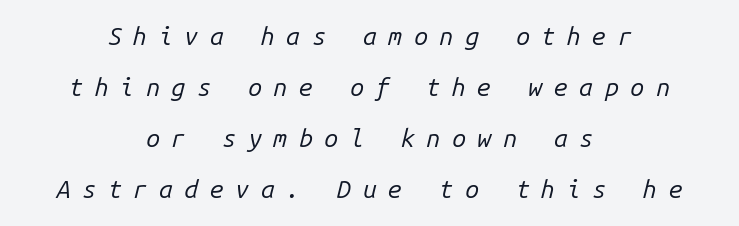
The image shows 25 px text type, italic (leaning right); set centered, loose line spacing (2.04x), unusually wide letter spacing (+0.46 em), not underlined.
